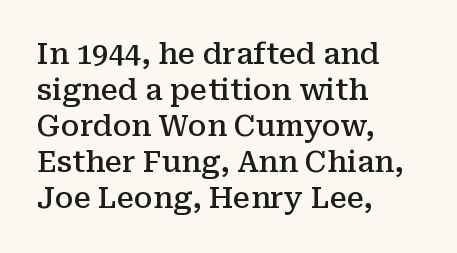
Caption: semibold face, moderately heavy strokes. The rendering uses natural spacing where letterforms have individual widths. Does the copy run flush right? No — it runs flush left. The letters sit at their default tracking, neither squeezed nor spread.
